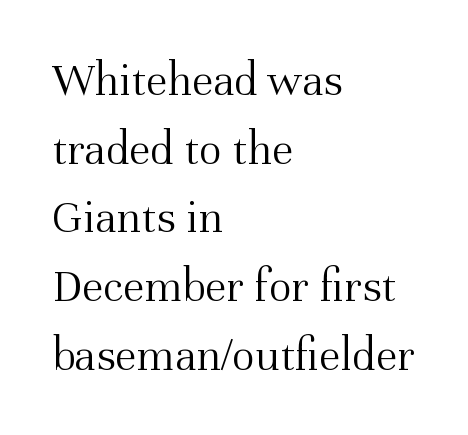
{"serif": "yes", "italic": "no", "bold": "no", "weight": "light", "width": "normal", "stroke_contrast": "medium", "x_height": "medium", "monospaced": "no", "underline": "no", "align": "left", "line_spacing": "normal", "line_spacing_ratio": 1.43, "letter_spacing": "normal", "letter_spacing_em": 0.0, "glyph_px": 48}
